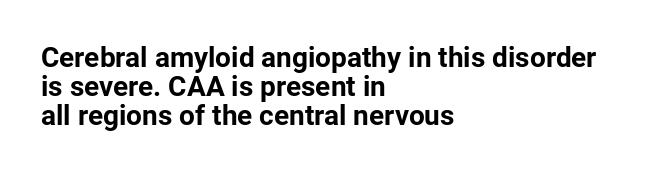
These words are printed bold, with thick strokes throughout. Style check: upright. The lines are quadded left. Proportional: the letters do not fall into vertical columns. Spacing between characters is what you'd get straight out of the box.
